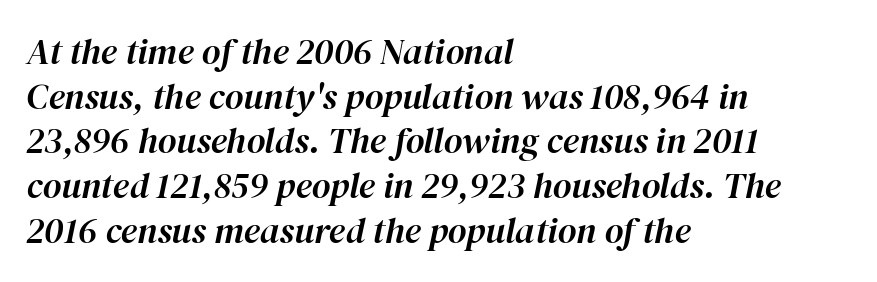
Q: Is the text italic (slanted)? A: Yes, it leans right by about 12 degrees.
Q: Is the text underlined? A: No.
Q: How is the paragraph aligned? A: Left-aligned.
Q: Is the spacing between letters normal or unusually wide? A: Normal.
Q: Width (condensed, normal, or wide)? A: Normal.
Q: Stroke contrast? A: High.
Q: x-height? A: Medium.
Q: Monospaced? A: No.
